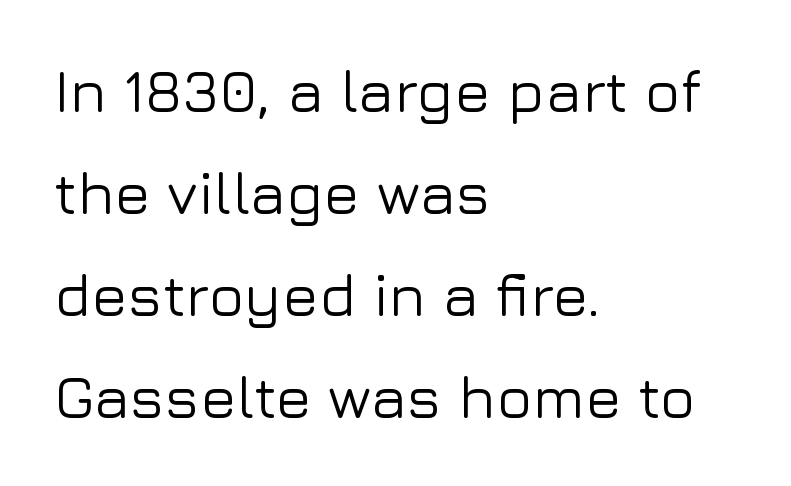
The image shows 60 px sans-serif type, upright; set left-aligned, normal line spacing (1.7x), normal letter spacing, not underlined; low stroke contrast and a medium x-height.
